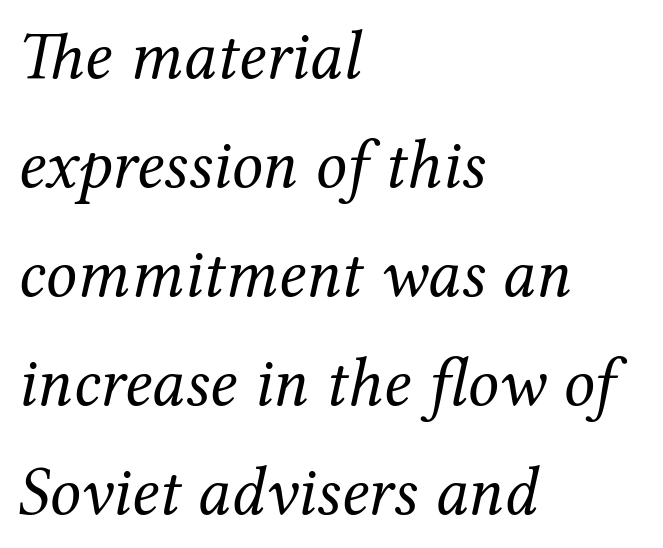
Q: Is the text bold? A: No.
Q: Is the text italic (slanted)? A: Yes, it leans right by about 12 degrees.
Q: Is the typeface a serif or a sans-serif typeface? A: Serif.
Q: Is the text underlined? A: No.
Q: How is the paragraph aligned? A: Left-aligned.
Q: Is the spacing between letters normal or unusually wide? A: Normal.
Q: Is the spacing between lines tight, normal or loose? A: Normal.
Q: Width (condensed, normal, or wide)? A: Normal.
Q: Stroke contrast? A: Medium.
Q: x-height? A: Medium.
Q: Monospaced? A: No.
